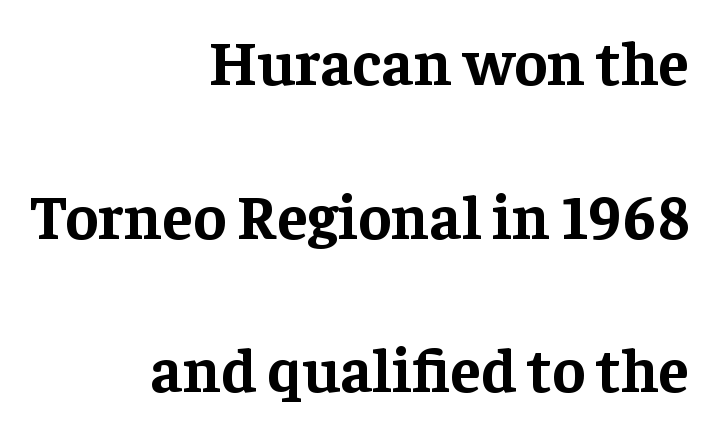
Q: Is the text bold? A: Yes.
Q: Is the text italic (slanted)? A: No, it is upright.
Q: Is the typeface a serif or a sans-serif typeface? A: Serif.
Q: Is the text underlined? A: No.
Q: How is the paragraph aligned? A: Right-aligned.
Q: Is the spacing between letters normal or unusually wide? A: Normal.
Q: Is the spacing between lines tight, normal or loose? A: Loose.
Q: Width (condensed, normal, or wide)? A: Normal.
Q: Stroke contrast? A: Low.
Q: x-height? A: Medium.
Q: Monospaced? A: No.
